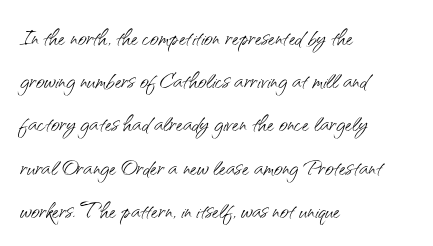
The image shows 30 px light sans-serif type; set left-aligned, normal line spacing (1.44x), normal letter spacing, not underlined; medium stroke contrast and a small x-height.
